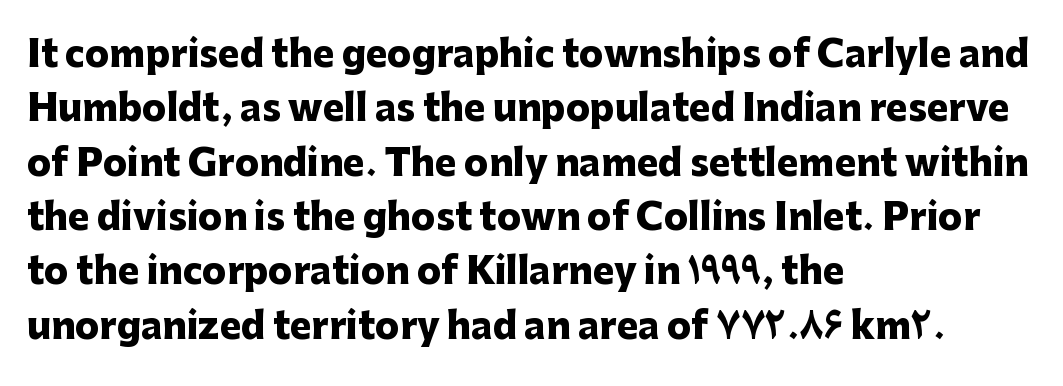
The image shows 36 px heavy sans-serif type, upright; set left-aligned, normal line spacing (1.51x), normal letter spacing, not underlined; low stroke contrast and a medium x-height.
